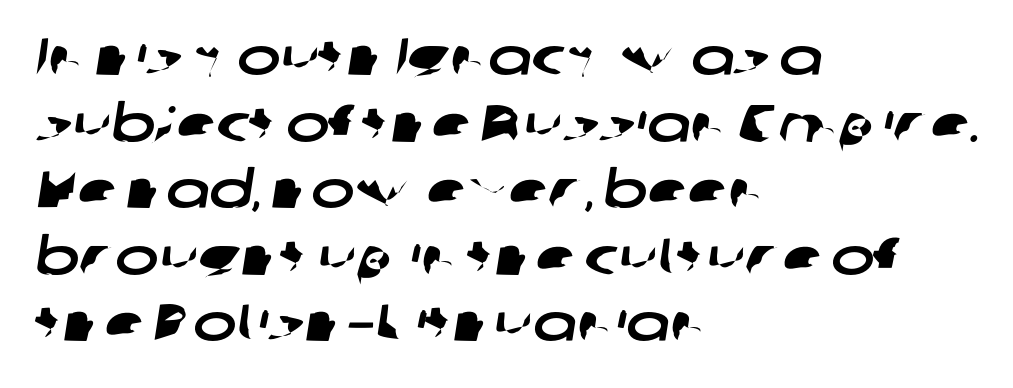
Varying glyph widths throughout — classic text-font behaviour. How are the letters spaced? Ordinarily, with no added tracking. The space directly below the letters is spotless. Each line starts at the same left margin while the right side varies. Reading down the column, the eye jumps a familiar distance to each next line.
